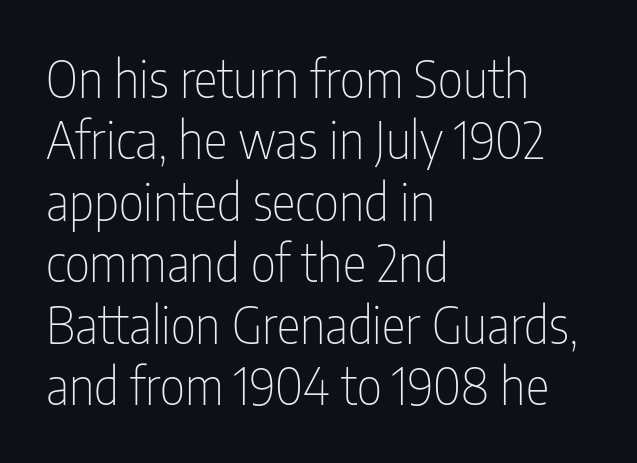
The image shows 50 px thin, condensed sans-serif type, upright; set left-aligned, line spacing 1.23x, normal letter spacing, not underlined; low stroke contrast and a medium x-height.
